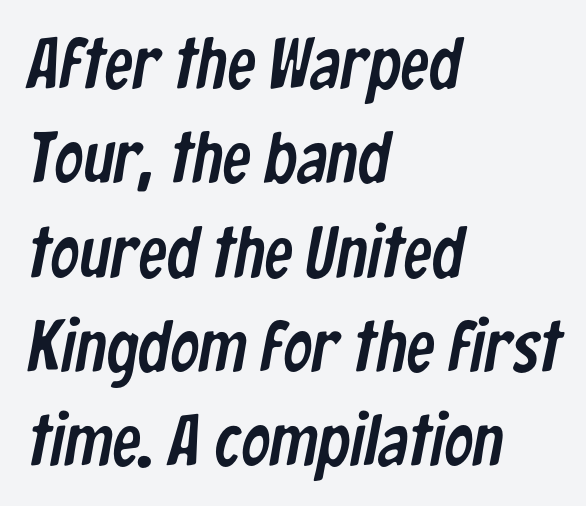
Q: Is the typeface a serif or a sans-serif typeface? A: Sans-serif.
Q: Is the text underlined? A: No.
Q: How is the paragraph aligned? A: Left-aligned.
Q: Is the spacing between letters normal or unusually wide? A: Normal.
Q: Is the spacing between lines tight, normal or loose? A: Normal.
Q: Width (condensed, normal, or wide)? A: Condensed.
Q: Stroke contrast? A: Low.
Q: x-height? A: Medium.
Q: Monospaced? A: No.
